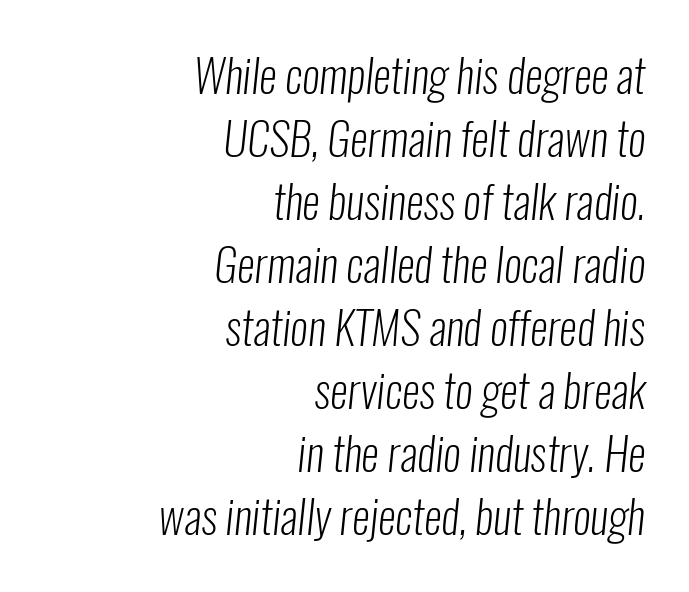
{"serif": "no", "bold": "no", "weight": "light", "width": "condensed", "stroke_contrast": "low", "x_height": "medium", "monospaced": "no", "underline": "no", "align": "right", "line_spacing": "normal", "line_spacing_ratio": 1.4, "letter_spacing": "normal", "letter_spacing_em": 0.0, "glyph_px": 45}
